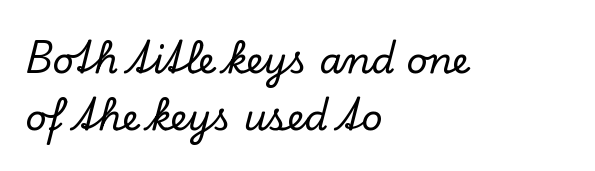
{"serif": "yes", "width": "normal", "stroke_contrast": "low", "x_height": "small", "monospaced": "no", "underline": "no", "align": "left", "line_spacing": "normal", "line_spacing_ratio": 1.55, "letter_spacing": "normal", "letter_spacing_em": 0.0, "glyph_px": 37}
